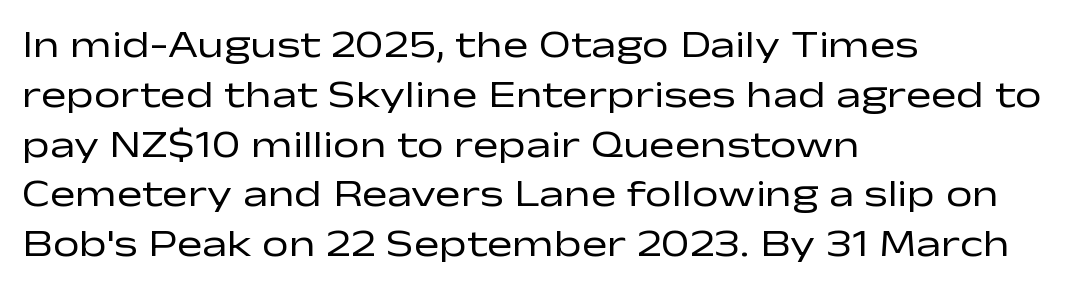
The image shows 38 px regular-weight, wide sans-serif type, upright; set left-aligned, normal line spacing (1.31x), normal letter spacing, not underlined; low stroke contrast and a medium x-height.
